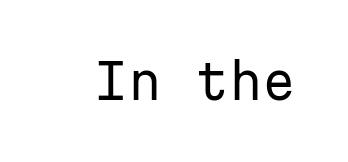
{"serif": "no", "italic": "no", "bold": "no", "weight": "regular", "width": "normal", "stroke_contrast": "low", "x_height": "medium", "monospaced": "yes", "underline": "no", "letter_spacing": "normal", "letter_spacing_em": 0.0, "glyph_px": 48}
